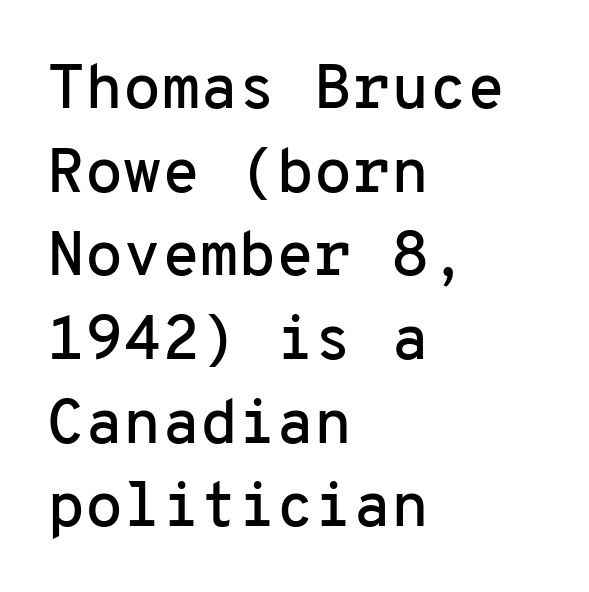
Fixed-width glyphs throughout — classic coding-font behaviour. How are the letters spaced? Ordinarily, with no added tracking. This is sans-serif lettering, the kind often seen on screens and signage. The specimen reads as upright at a glance. Plain, unruled lines of type.
